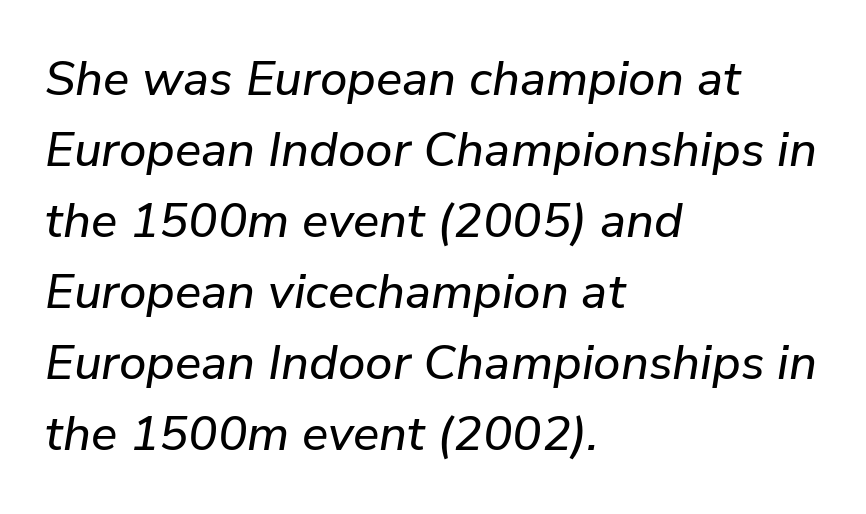
The image shows 49 px text type, italic (leaning right); set left-aligned, normal line spacing (1.45x), normal letter spacing, not underlined; low stroke contrast and a medium x-height.
